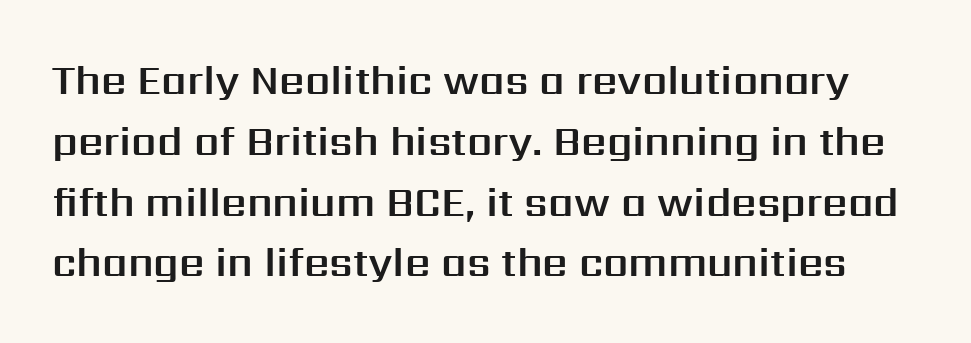
If you measured baseline to baseline, you'd find a middling distance. Students, note that the glyphs here touch the page at normal intervals. Check under the words: just untouched page. Grotesque or geometric, the face here clearly has no serifs. Posture: straight, roman, zero tilt.
